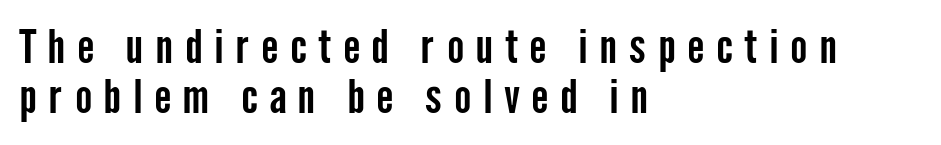
{"serif": "no", "italic": "no", "width": "condensed", "stroke_contrast": "low", "x_height": "medium", "monospaced": "no", "underline": "no", "align": "left", "line_spacing": "tight", "line_spacing_ratio": 1.08, "letter_spacing": "wide", "letter_spacing_em": 0.25, "glyph_px": 46}
